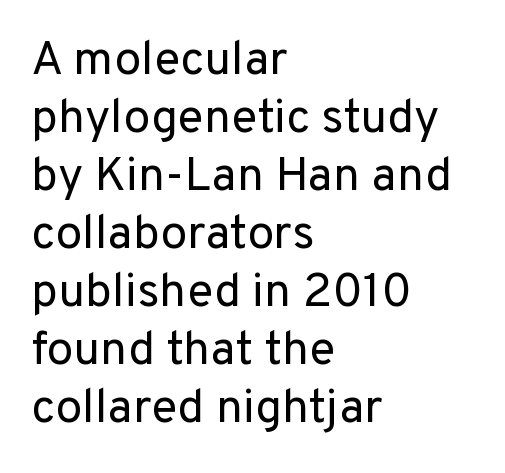
Q: Is the text bold? A: No.
Q: Is the text italic (slanted)? A: No, it is upright.
Q: Is the typeface a serif or a sans-serif typeface? A: Sans-serif.
Q: Is the text underlined? A: No.
Q: How is the paragraph aligned? A: Left-aligned.
Q: Is the spacing between letters normal or unusually wide? A: Normal.
Q: Width (condensed, normal, or wide)? A: Normal.
Q: Stroke contrast? A: Low.
Q: x-height? A: Medium.
Q: Monospaced? A: No.
